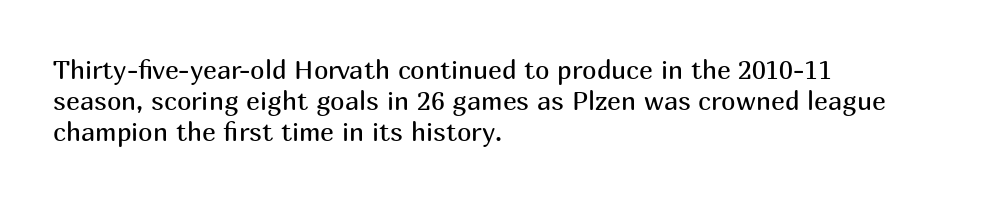
Q: Is the text bold? A: No.
Q: Is the text italic (slanted)? A: No, it is upright.
Q: Is the text underlined? A: No.
Q: How is the paragraph aligned? A: Left-aligned.
Q: Is the spacing between letters normal or unusually wide? A: Normal.
